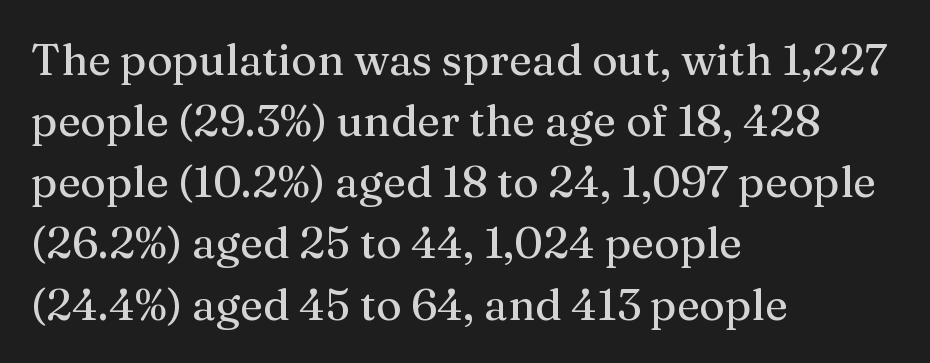
Q: Is the text italic (slanted)? A: No, it is upright.
Q: Is the typeface a serif or a sans-serif typeface? A: Serif.
Q: Is the text underlined? A: No.
Q: How is the paragraph aligned? A: Left-aligned.
Q: Is the spacing between letters normal or unusually wide? A: Normal.
Q: Is the spacing between lines tight, normal or loose? A: Normal.
Q: Width (condensed, normal, or wide)? A: Normal.
Q: Stroke contrast? A: Medium.
Q: x-height? A: Medium.
Q: Monospaced? A: No.
